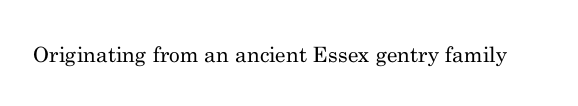
{"italic": "no", "bold": "no", "underline": "no", "letter_spacing": "normal", "letter_spacing_em": 0.0, "glyph_px": 21}
